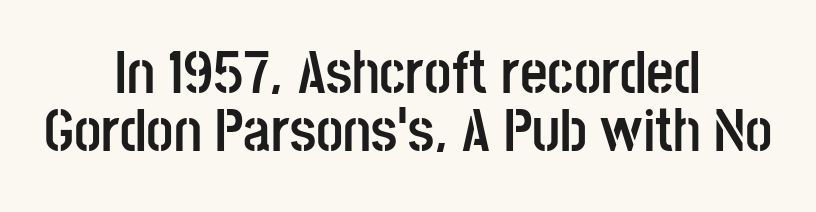
{"serif": "no", "italic": "no", "bold": "yes", "weight": "semibold", "width": "condensed", "stroke_contrast": "low", "x_height": "large", "monospaced": "no", "underline": "no", "align": "center", "line_spacing": "tight", "line_spacing_ratio": 0.97, "letter_spacing": "normal", "letter_spacing_em": 0.0, "glyph_px": 60}
